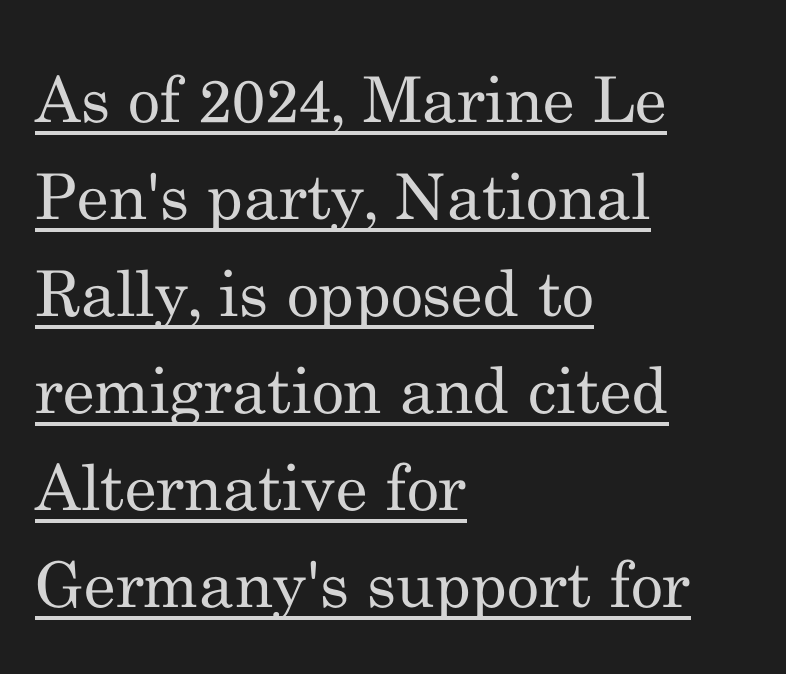
Q: Is the text bold? A: No.
Q: Is the text italic (slanted)? A: No, it is upright.
Q: Is the typeface a serif or a sans-serif typeface? A: Serif.
Q: Is the text underlined? A: Yes.
Q: How is the paragraph aligned? A: Left-aligned.
Q: Is the spacing between letters normal or unusually wide? A: Normal.
Q: Is the spacing between lines tight, normal or loose? A: Normal.
Q: Width (condensed, normal, or wide)? A: Normal.
Q: Stroke contrast? A: Medium.
Q: x-height? A: Small.
Q: Monospaced? A: No.
